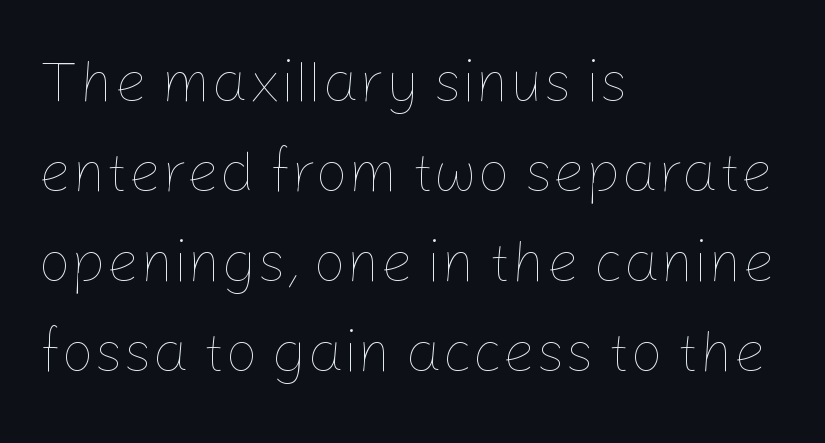
Q: Is the text bold? A: No.
Q: Is the text italic (slanted)? A: No, it is upright.
Q: Is the text underlined? A: No.
Q: How is the paragraph aligned? A: Left-aligned.
Q: Is the spacing between letters normal or unusually wide? A: Normal.
Q: Is the spacing between lines tight, normal or loose? A: Normal.
Q: Width (condensed, normal, or wide)? A: Normal.
Q: Stroke contrast? A: Low.
Q: x-height? A: Medium.
Q: Monospaced? A: No.
